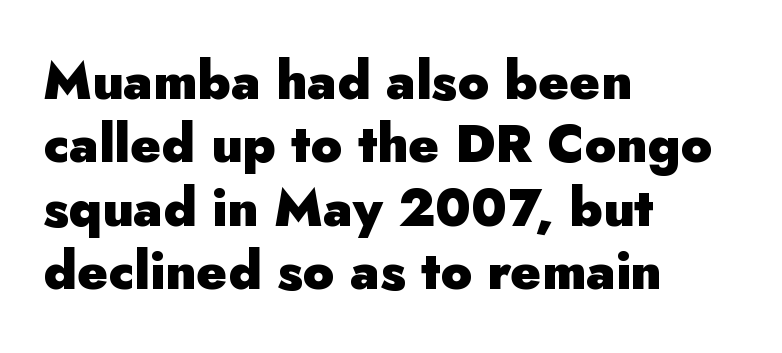
The image shows 52 px heavy sans-serif type, upright; set left-aligned, line spacing 1.22x, normal letter spacing, not underlined; low stroke contrast and a small x-height.
